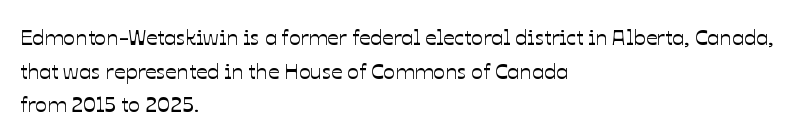
One glance says typical: line gaps are just what's usual. The letters stand upright; this is a roman face. The gap between lines stays unmarked. These lines keep a tight, regular rhythm from letter to letter. Casual observation: everything's shoved over to the left.
